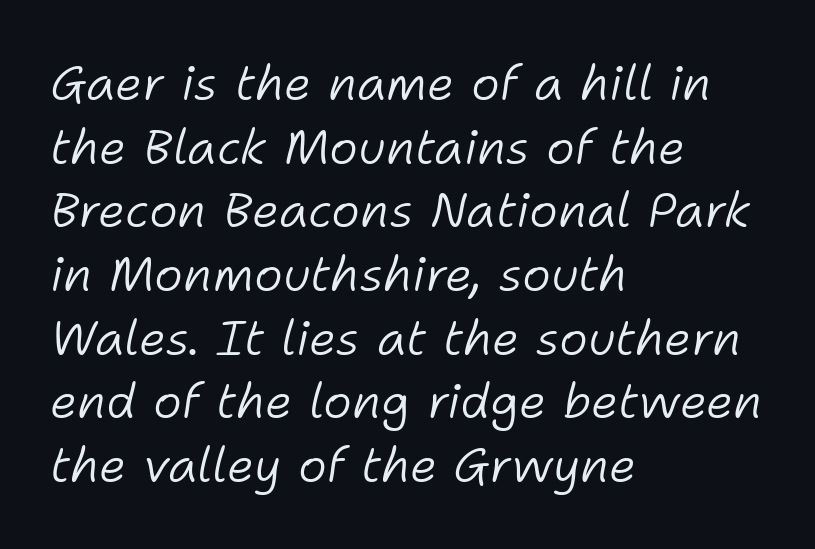
Q: Is the text bold? A: No.
Q: Is the text italic (slanted)? A: Yes, it leans right by about 11 degrees.
Q: Is the text underlined? A: No.
Q: How is the paragraph aligned? A: Left-aligned.
Q: Is the spacing between letters normal or unusually wide? A: Normal.
Q: Is the spacing between lines tight, normal or loose? A: Normal.
Q: Width (condensed, normal, or wide)? A: Normal.
Q: Stroke contrast? A: Low.
Q: x-height? A: Medium.
Q: Monospaced? A: No.
